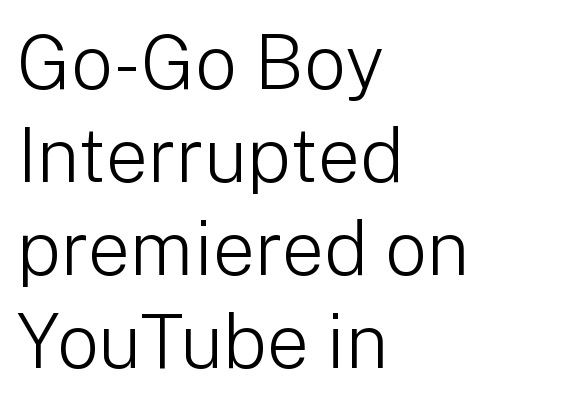
{"serif": "no", "italic": "no", "bold": "no", "weight": "light", "width": "normal", "stroke_contrast": "low", "x_height": "medium", "monospaced": "no", "underline": "no", "align": "left", "line_spacing_ratio": 1.24, "letter_spacing": "normal", "letter_spacing_em": 0.0, "glyph_px": 75}
